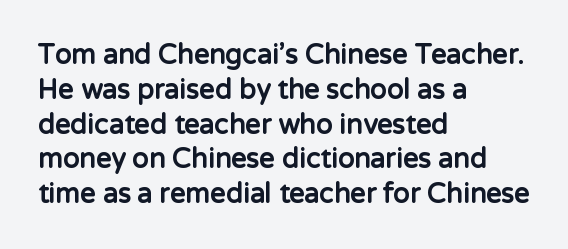
The words here are not underlined. Style check: upright. Typesetter's note: full bold, strokes at maximum text heaviness. Left-aligned paragraph, ragged on the right. One glance says typical: line gaps are just what's usual. Look at the tracking — it's just the regular setting, nothing added.
